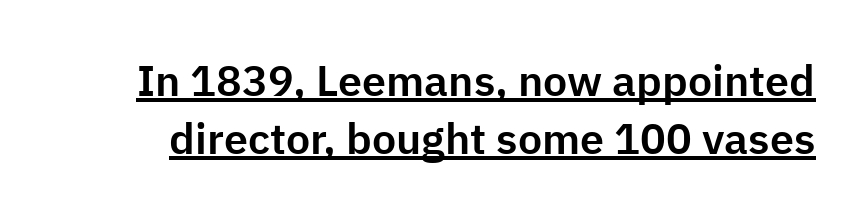
The image shows 43 px sans-serif type, upright; set normal line spacing (1.35x), normal letter spacing, underlined; low stroke contrast and a medium x-height.
